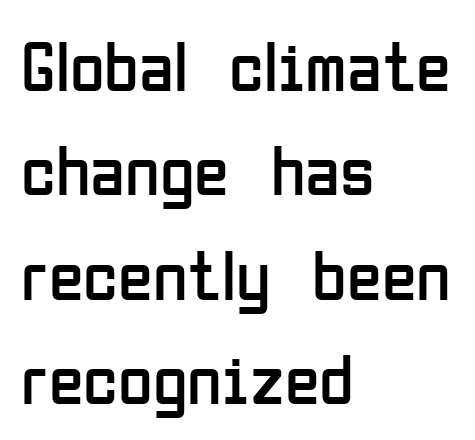
The image shows 71 px regular-weight, condensed sans-serif type, upright; set left-aligned, normal line spacing (1.47x), normal letter spacing, not underlined; low stroke contrast and a medium x-height.
